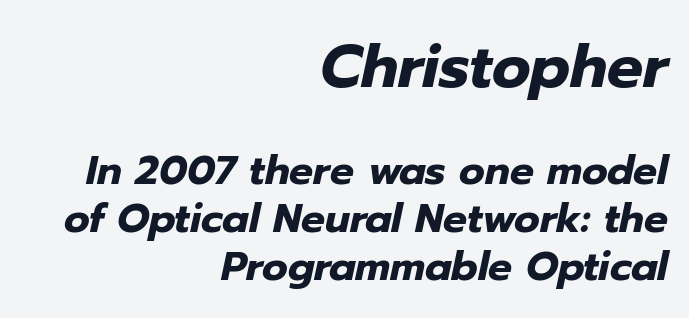
Q: Is the text bold? A: Yes.
Q: Is the text italic (slanted)? A: Yes, it leans right by about 12 degrees.
Q: Is the text underlined? A: No.
Q: How is the paragraph aligned? A: Right-aligned.
Q: Is the spacing between letters normal or unusually wide? A: Normal.
Q: Which block of text is set in a larger size, the first (top) or the second (bottom)? A: The first (top) one.
Q: Width (condensed, normal, or wide)? A: Normal.
Q: Stroke contrast? A: Low.
Q: x-height? A: Medium.
Q: Monospaced? A: No.
